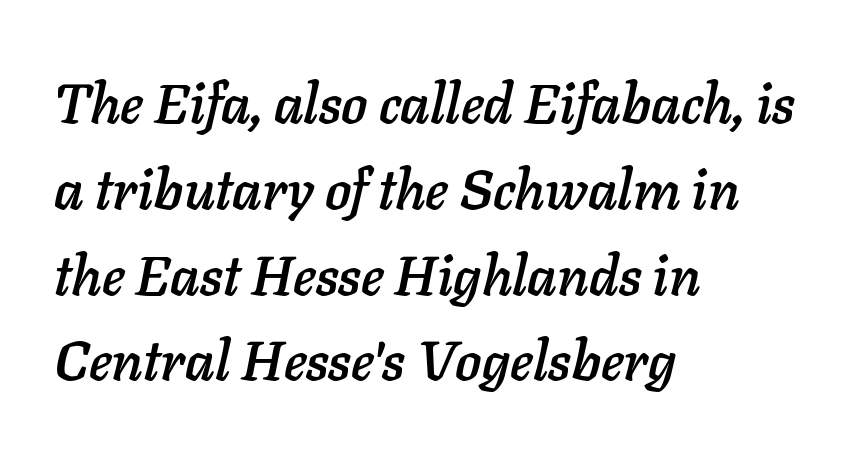
The image shows 55 px text type, italic (leaning right); set left-aligned, normal line spacing (1.56x), normal letter spacing, not underlined; low stroke contrast and a medium x-height.
